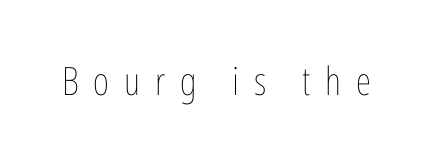
Q: Is the text bold? A: No.
Q: Is the text italic (slanted)? A: No, it is upright.
Q: Is the text underlined? A: No.
Q: Is the spacing between letters normal or unusually wide? A: Unusually wide.
Q: Width (condensed, normal, or wide)? A: Condensed.
Q: Stroke contrast? A: Low.
Q: x-height? A: Medium.
Q: Monospaced? A: No.
